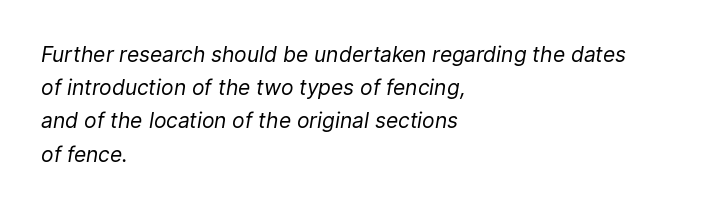
{"italic": "yes", "lean": "right", "slant_degrees": 9, "bold": "no", "underline": "no", "align": "left", "line_spacing": "normal", "line_spacing_ratio": 1.58, "letter_spacing": "normal", "letter_spacing_em": 0.0, "glyph_px": 21}
